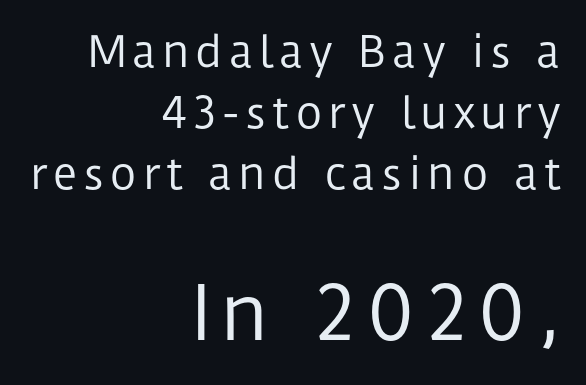
Q: Is the text bold? A: No.
Q: Is the text italic (slanted)? A: No, it is upright.
Q: Is the typeface a serif or a sans-serif typeface? A: Sans-serif.
Q: Is the text underlined? A: No.
Q: How is the paragraph aligned? A: Right-aligned.
Q: Is the spacing between lines tight, normal or loose? A: Normal.
Q: Which block of text is set in a larger size, the first (top) or the second (bottom)? A: The second (bottom) one.
Q: Width (condensed, normal, or wide)? A: Normal.
Q: Stroke contrast? A: Low.
Q: x-height? A: Medium.
Q: Monospaced? A: No.
